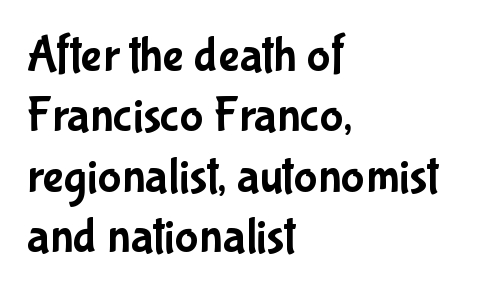
Q: Is the text italic (slanted)? A: No, it is upright.
Q: Is the typeface a serif or a sans-serif typeface? A: Sans-serif.
Q: Is the text underlined? A: No.
Q: How is the paragraph aligned? A: Left-aligned.
Q: Is the spacing between letters normal or unusually wide? A: Normal.
Q: Width (condensed, normal, or wide)? A: Condensed.
Q: Stroke contrast? A: Low.
Q: x-height? A: Medium.
Q: Monospaced? A: No.
